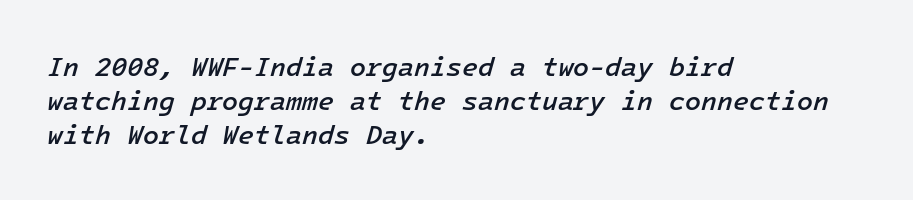
{"italic": "yes", "lean": "right", "slant_degrees": 16, "bold": "semi", "underline": "no", "align": "left", "line_spacing": "normal", "line_spacing_ratio": 1.31, "letter_spacing": "normal", "letter_spacing_em": 0.0, "glyph_px": 26}
